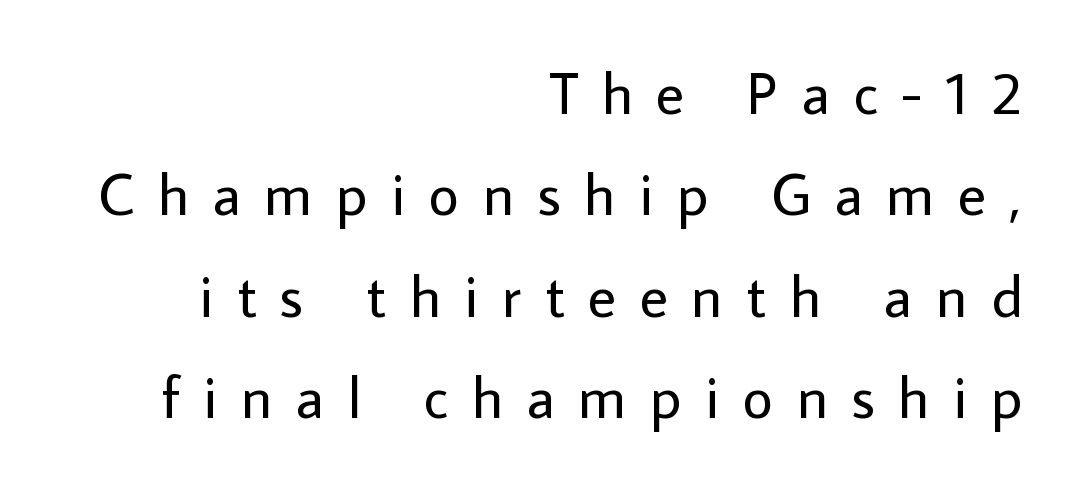
Q: Is the text bold? A: No.
Q: Is the text italic (slanted)? A: No, it is upright.
Q: Is the typeface a serif or a sans-serif typeface? A: Sans-serif.
Q: Is the text underlined? A: No.
Q: How is the paragraph aligned? A: Right-aligned.
Q: Is the spacing between letters normal or unusually wide? A: Unusually wide.
Q: Width (condensed, normal, or wide)? A: Normal.
Q: Stroke contrast? A: Low.
Q: x-height? A: Medium.
Q: Monospaced? A: No.
